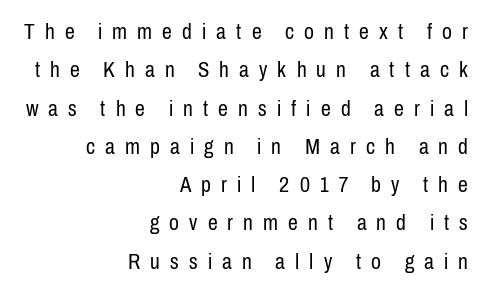
{"italic": "no", "bold": "no", "underline": "no", "align": "right", "line_spacing_ratio": 1.74, "letter_spacing": "wide", "letter_spacing_em": 0.46, "glyph_px": 22}
